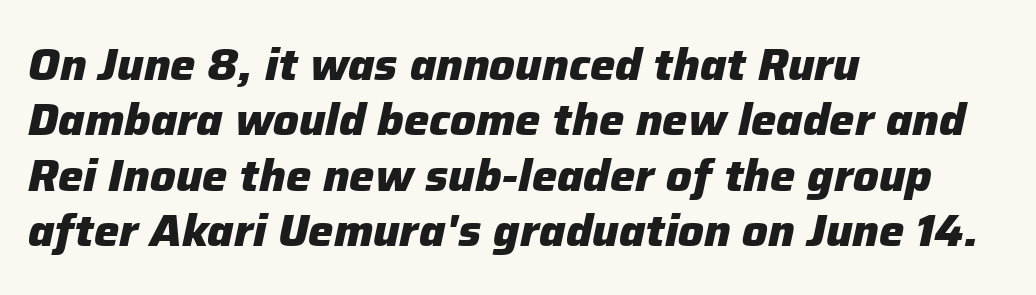
Q: Is the text bold? A: Yes.
Q: Is the text italic (slanted)? A: Yes, it leans right by about 12 degrees.
Q: Is the text underlined? A: No.
Q: How is the paragraph aligned? A: Left-aligned.
Q: Is the spacing between letters normal or unusually wide? A: Normal.
Q: Width (condensed, normal, or wide)? A: Normal.
Q: Stroke contrast? A: Low.
Q: x-height? A: Medium.
Q: Monospaced? A: No.
